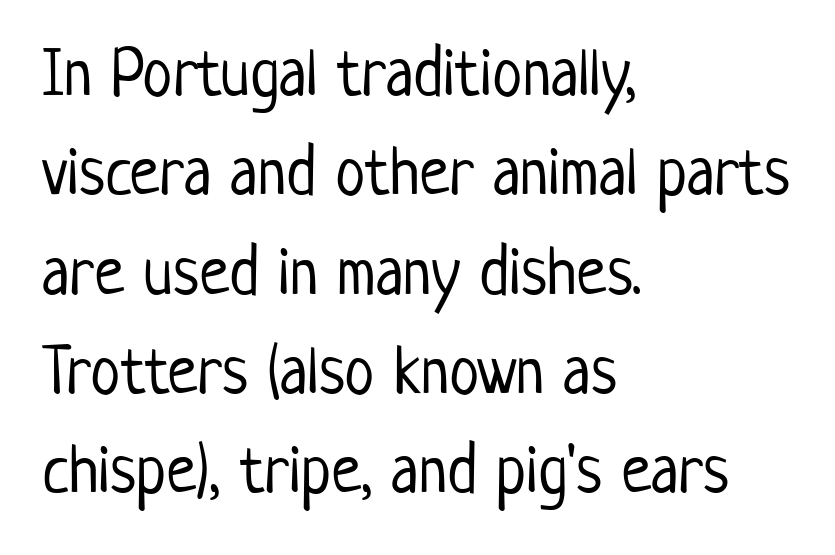
The image shows 68 px light, condensed sans-serif type, upright; set left-aligned, normal line spacing (1.46x), normal letter spacing, not underlined; low stroke contrast and a medium x-height.
